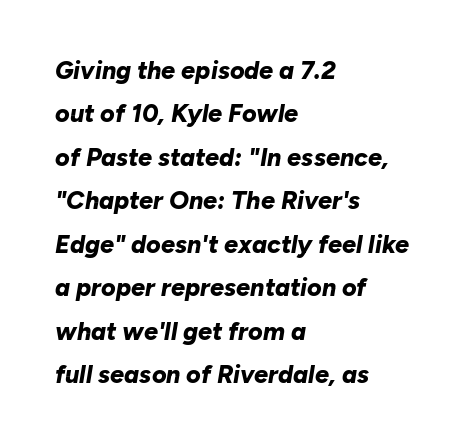
{"italic": "yes", "lean": "right", "slant_degrees": 10, "bold": "yes", "underline": "no", "align": "left", "line_spacing_ratio": 1.74, "letter_spacing": "normal", "letter_spacing_em": 0.0, "glyph_px": 25}
